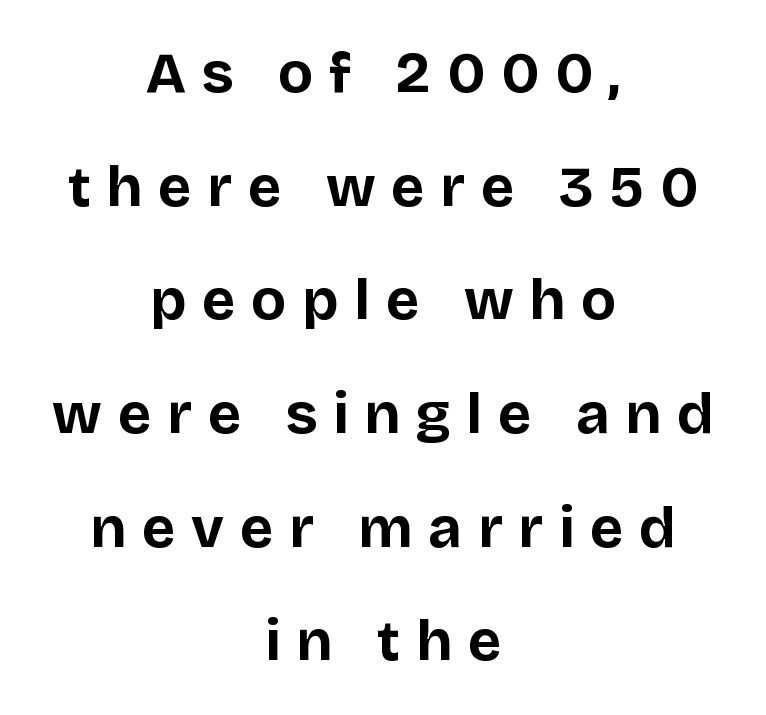
The image shows 58 px bold sans-serif type, upright; set centered, loose line spacing (1.96x), unusually wide letter spacing (+0.27 em), not underlined; low stroke contrast and a large x-height.
